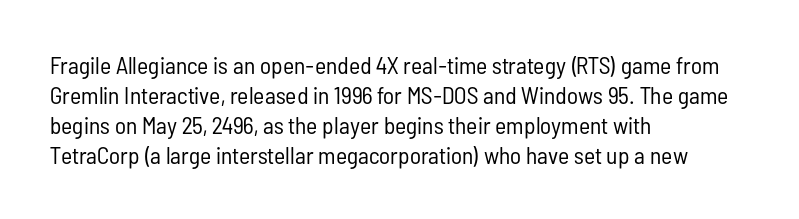
Q: Is the text bold? A: No.
Q: Is the text italic (slanted)? A: No, it is upright.
Q: Is the text underlined? A: No.
Q: How is the paragraph aligned? A: Left-aligned.
Q: Is the spacing between letters normal or unusually wide? A: Normal.
Q: Is the spacing between lines tight, normal or loose? A: Normal.
